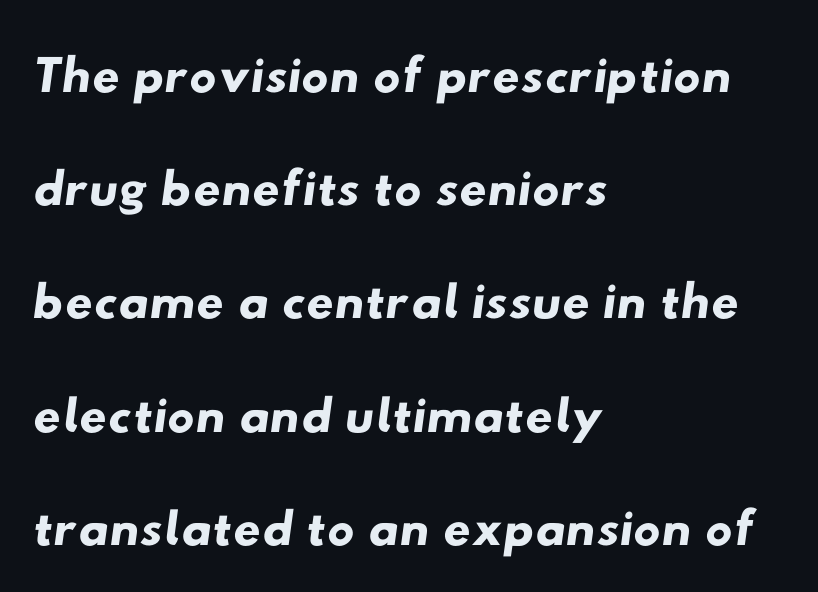
Q: Is the typeface a serif or a sans-serif typeface? A: Sans-serif.
Q: Is the text underlined? A: No.
Q: How is the paragraph aligned? A: Left-aligned.
Q: Is the spacing between letters normal or unusually wide? A: Normal.
Q: Is the spacing between lines tight, normal or loose? A: Normal.
Q: Width (condensed, normal, or wide)? A: Wide.
Q: Stroke contrast? A: Low.
Q: x-height? A: Small.
Q: Monospaced? A: No.
